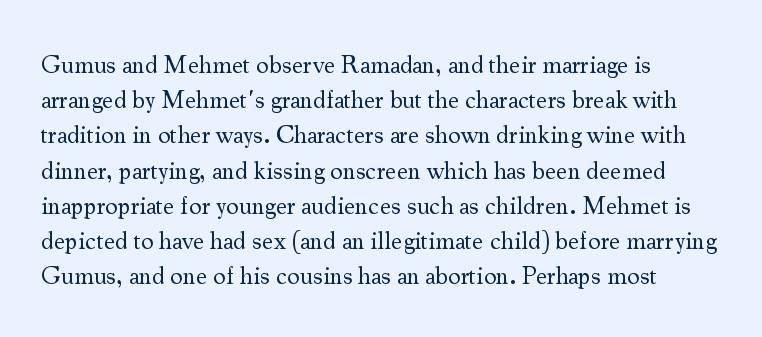
Weight: not bold — regular or lighter. Summary of vertical rhythm: regular, with standard interline spacing. Italic? Not at all — the glyphs are vertical. Words appear dense and cohesive because spacing is normal. Glance below the letters and you will spot only blank space.
